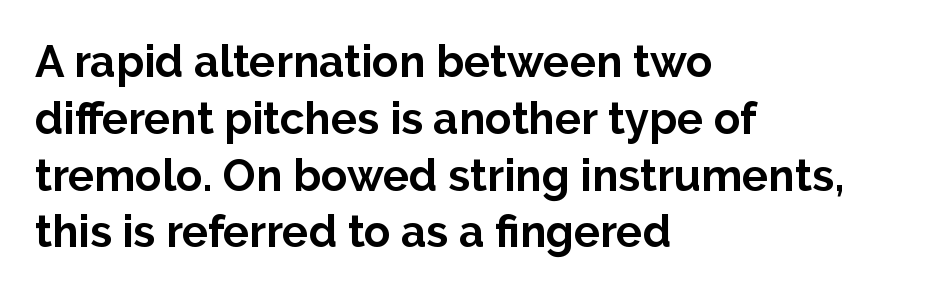
The characters display no serif detailing; their extremities are plain. Weight check: bold — yes, fully. The face used here is rendered with its standard letterfit. The glyphs are unaccompanied by any horizontal stroke below them. Think of a printed novel: that variable character pitch is what you see here. Compared with a centered layout, this one pins lines to the left instead.
